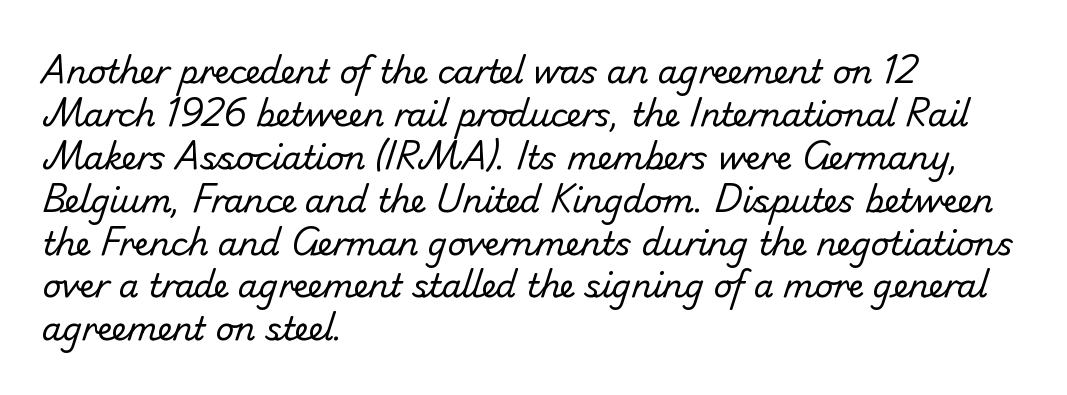
Q: Is the text bold? A: No.
Q: Is the typeface a serif or a sans-serif typeface? A: Sans-serif.
Q: Is the text underlined? A: No.
Q: How is the paragraph aligned? A: Left-aligned.
Q: Is the spacing between letters normal or unusually wide? A: Normal.
Q: Is the spacing between lines tight, normal or loose? A: Normal.
Q: Width (condensed, normal, or wide)? A: Normal.
Q: Stroke contrast? A: Low.
Q: x-height? A: Small.
Q: Monospaced? A: No.
